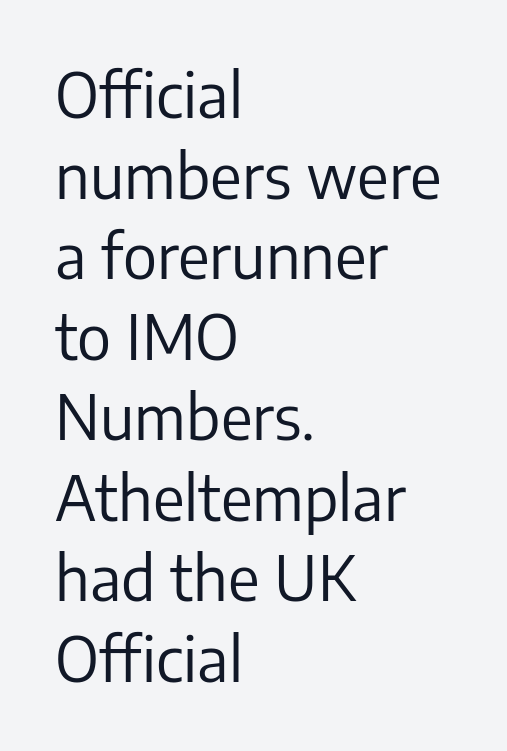
Q: Is the text bold? A: No.
Q: Is the text italic (slanted)? A: No, it is upright.
Q: Is the typeface a serif or a sans-serif typeface? A: Sans-serif.
Q: Is the text underlined? A: No.
Q: How is the paragraph aligned? A: Left-aligned.
Q: Is the spacing between letters normal or unusually wide? A: Normal.
Q: Is the spacing between lines tight, normal or loose? A: Normal.
Q: Width (condensed, normal, or wide)? A: Normal.
Q: Stroke contrast? A: Low.
Q: x-height? A: Medium.
Q: Monospaced? A: No.
